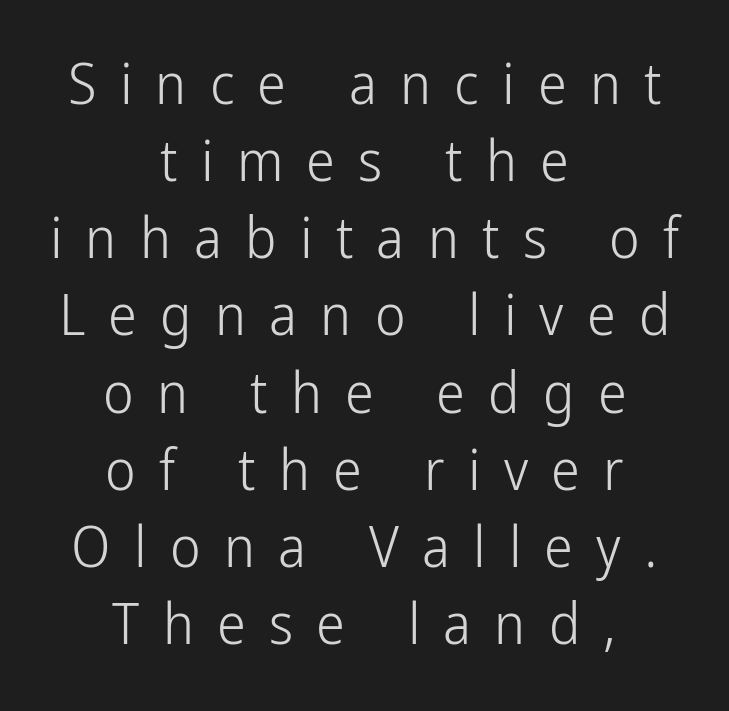
{"serif": "no", "italic": "no", "bold": "no", "weight": "light", "width": "condensed", "stroke_contrast": "low", "x_height": "medium", "monospaced": "no", "underline": "no", "align": "center", "line_spacing": "normal", "line_spacing_ratio": 1.33, "letter_spacing": "wide", "letter_spacing_em": 0.4, "glyph_px": 58}
